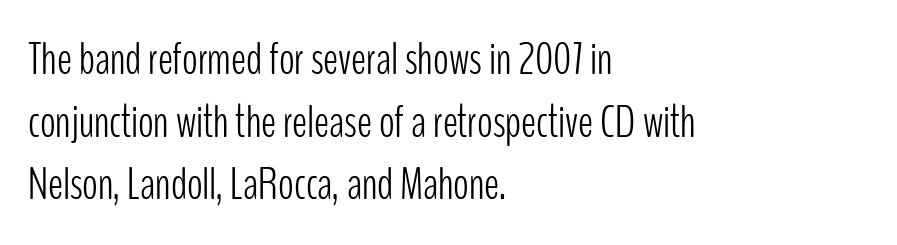
Q: Is the text bold? A: No.
Q: Is the text italic (slanted)? A: No, it is upright.
Q: Is the typeface a serif or a sans-serif typeface? A: Sans-serif.
Q: Is the text underlined? A: No.
Q: How is the paragraph aligned? A: Left-aligned.
Q: Is the spacing between letters normal or unusually wide? A: Normal.
Q: Is the spacing between lines tight, normal or loose? A: Normal.
Q: Width (condensed, normal, or wide)? A: Condensed.
Q: Stroke contrast? A: Low.
Q: x-height? A: Medium.
Q: Monospaced? A: No.
